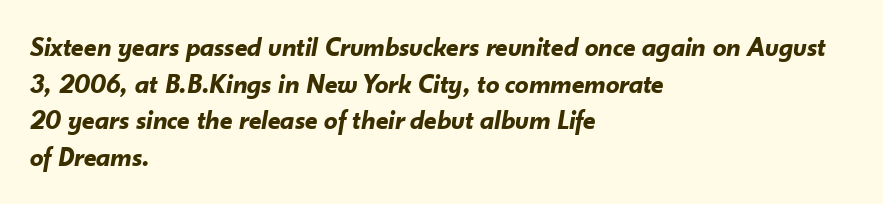
Yep, that's italic — everything's leaning. Heft: maximum for text — a bold. The typesetter chose a ragged-right arrangement here. The space between consecutive lines is moderate. Tracking here is standard; glyphs follow each other at the usual distance.
